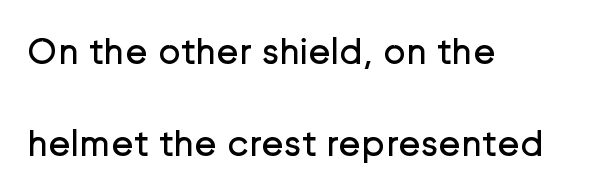
Any mark beneath the type? The region is blank. Leftover space on each line is placed entirely after the last word. This sample uses a sans-serif face. You could not count columns in this text — the font is proportionally spaced.
